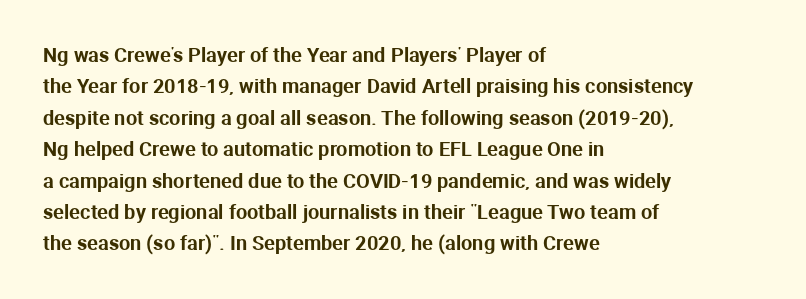
Compared with a centered layout, this one pins lines to the left instead. The space beneath each line is pristine and unruled. The passage shown stacks its lines at a standard gap. Do the letters lean? They stand straight. Spacing between characters is what you'd get straight out of the box.
